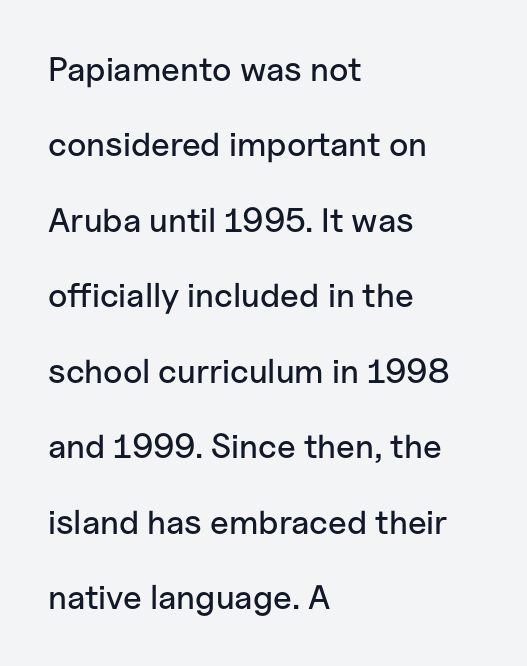
The image shows 34 px sans-serif type, upright; set left-aligned, loose line spacing (2.22x), normal letter spacing, not underlined; low stroke contrast and a medium x-height.
